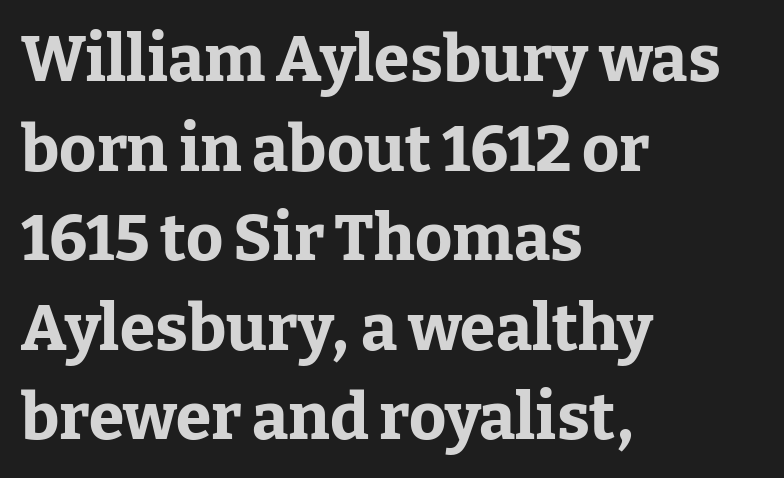
Spacing verdict: proportional, widths tailored to each character. Visually the block forms a straight wall on the left and a jagged coastline on the right. This block has exactly the height ordinary leading produces. Posture: upright roman. Stroke terminals: seriffed. Students, this is bold: see how much ink each stroke carries.
